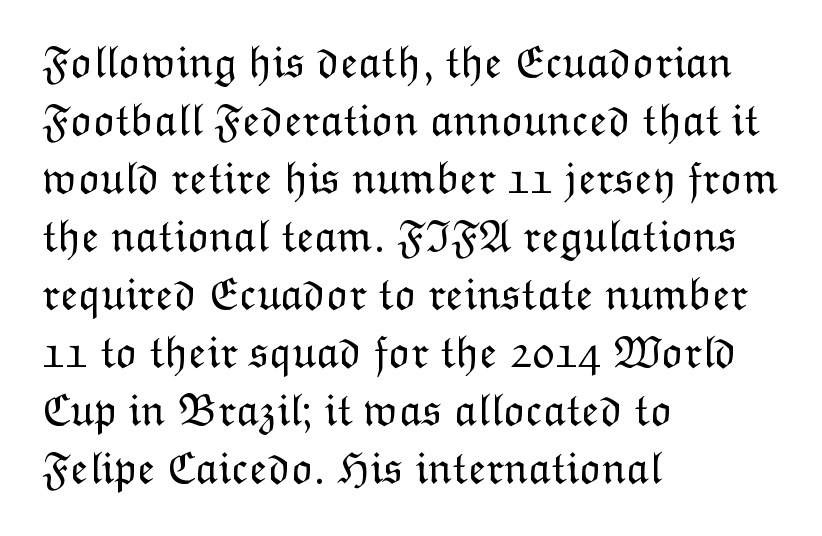
The image shows 46 px light type, upright; set left-aligned, normal line spacing (1.26x), normal letter spacing, not underlined; low stroke contrast and a medium x-height.
